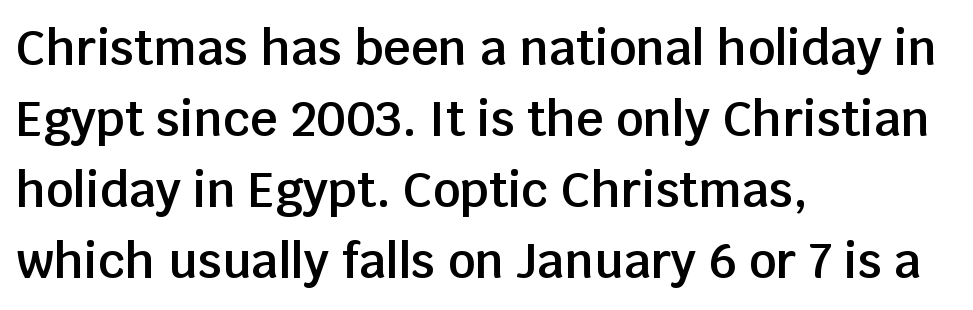
The image shows 48 px semibold sans-serif type, upright; set left-aligned, normal line spacing (1.48x), normal letter spacing, not underlined; low stroke contrast and a large x-height.
